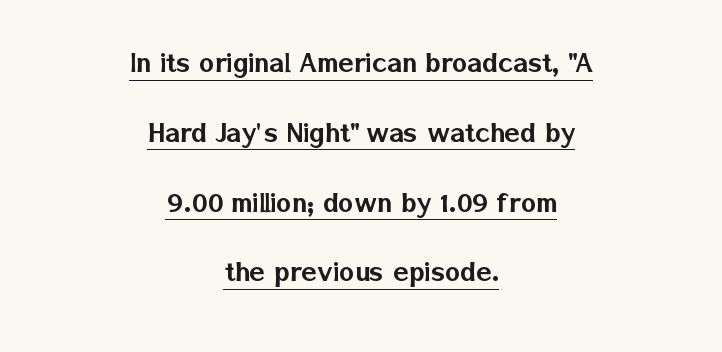
The image shows 32 px sans-serif type, upright; set centered, loose line spacing (2.18x), normal letter spacing, underlined; low stroke contrast and a medium x-height.
